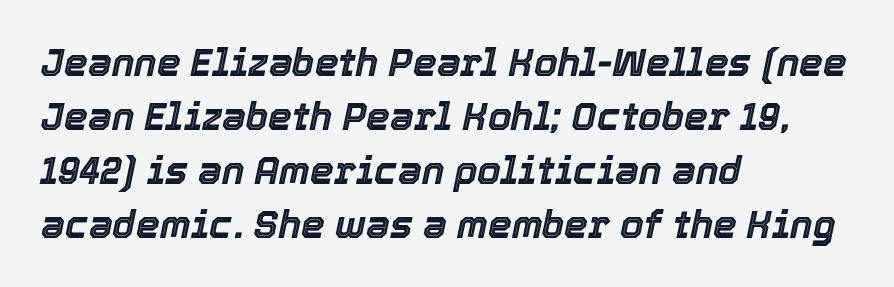
{"italic": "yes", "lean": "right", "slant_degrees": 12, "width": "normal", "x_height": "medium", "monospaced": "no", "underline": "no", "align": "left", "line_spacing": "normal", "line_spacing_ratio": 1.42, "letter_spacing": "normal", "letter_spacing_em": 0.0, "glyph_px": 38}
